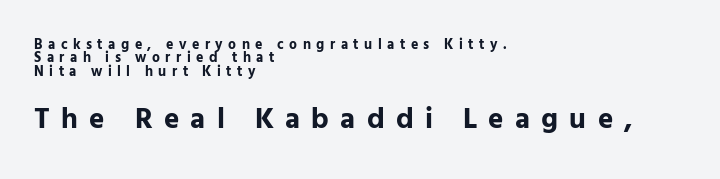
{"serif": "no", "italic": "no", "bold": "yes", "weight": "bold", "width": "normal", "stroke_contrast": "low", "x_height": "medium", "monospaced": "no", "underline": "no", "align": "left", "line_spacing": "tight", "line_spacing_ratio": 0.95, "letter_spacing": "wide", "letter_spacing_em": 0.39, "larger_block": "second", "size_ratio": 2.07, "glyph_px": 29}
